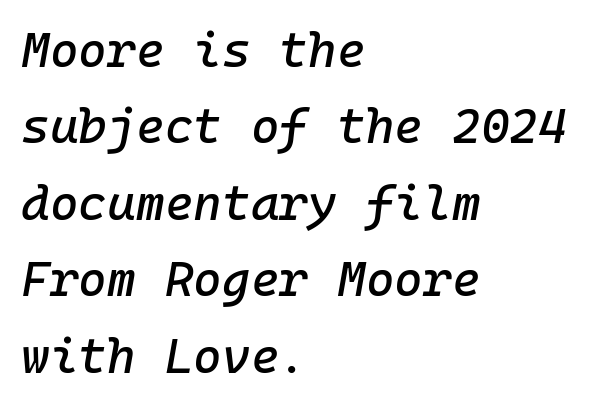
Q: Is the text italic (slanted)? A: Yes, it leans right by about 10 degrees.
Q: Is the text underlined? A: No.
Q: How is the paragraph aligned? A: Left-aligned.
Q: Is the spacing between letters normal or unusually wide? A: Normal.
Q: Is the spacing between lines tight, normal or loose? A: Normal.
Q: Width (condensed, normal, or wide)? A: Normal.
Q: Stroke contrast? A: Low.
Q: x-height? A: Medium.
Q: Monospaced? A: Yes.
